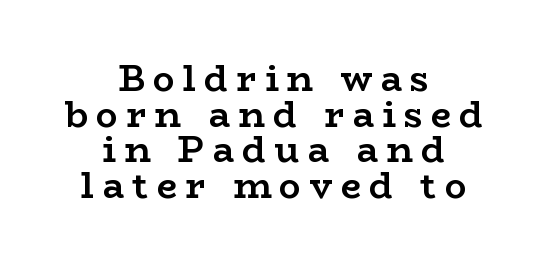
The image shows 36 px semibold, wide serif type, upright; set centered, tight line spacing (0.99x), unusually wide letter spacing (+0.23 em), not underlined; low stroke contrast and a medium x-height.
